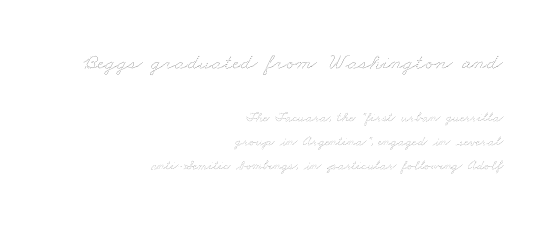
{"bold": "no", "underline": "no", "align": "right", "line_spacing_ratio": 1.71, "letter_spacing": "normal", "letter_spacing_em": 0.0, "larger_block": "first", "size_ratio": 1.64, "glyph_px": 23}
